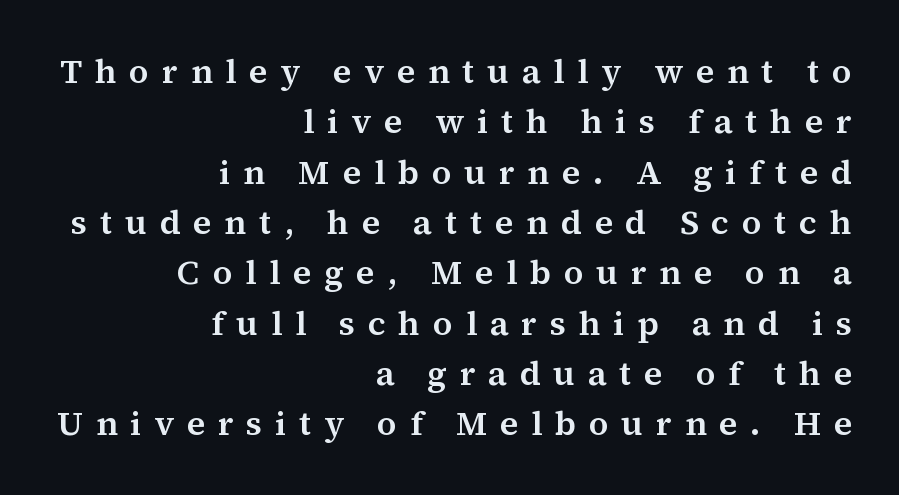
The rendering shows small feet on the letterforms — a serif design. These lines have a slow, spaced-out rhythm from letter to letter. Vertical strokes here are truly vertical. The zone under the glyphs is completely vacant. This rendering uses right alignment, leaving the left contour irregular. These lines are rendered in a variable-pitch font.
